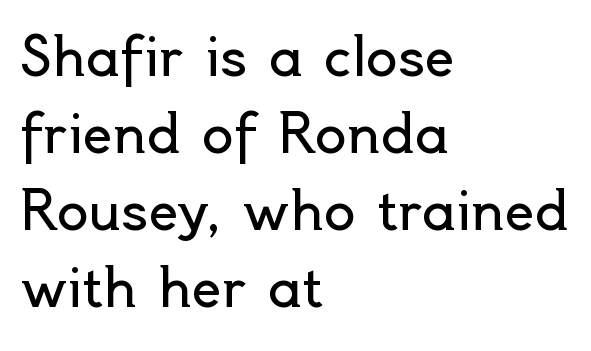
The image shows 53 px regular-weight sans-serif type, upright; set left-aligned, normal line spacing (1.45x), normal letter spacing, not underlined; a small x-height.
